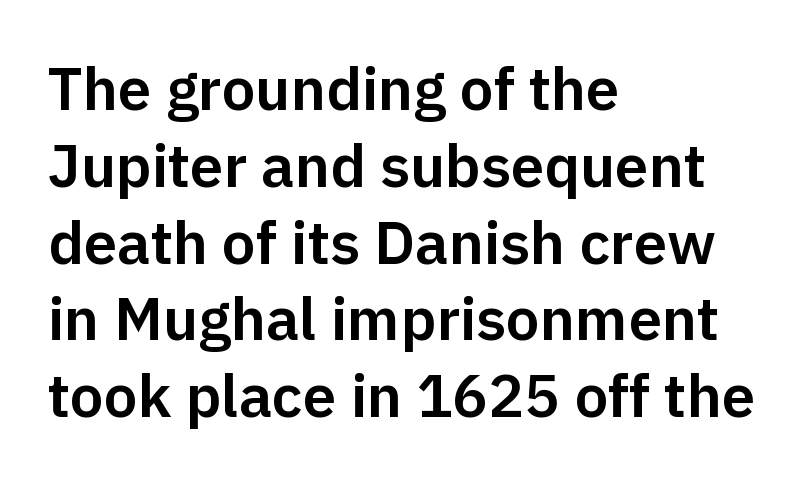
Q: Is the text italic (slanted)? A: No, it is upright.
Q: Is the typeface a serif or a sans-serif typeface? A: Sans-serif.
Q: Is the text underlined? A: No.
Q: How is the paragraph aligned? A: Left-aligned.
Q: Is the spacing between letters normal or unusually wide? A: Normal.
Q: Is the spacing between lines tight, normal or loose? A: Normal.
Q: Width (condensed, normal, or wide)? A: Normal.
Q: Stroke contrast? A: Low.
Q: x-height? A: Medium.
Q: Monospaced? A: No.
